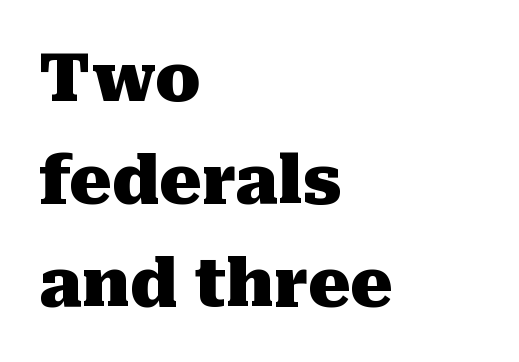
The image shows 66 px heavy serif type, upright; set left-aligned, normal line spacing (1.55x), normal letter spacing, not underlined; medium stroke contrast and a medium x-height.
